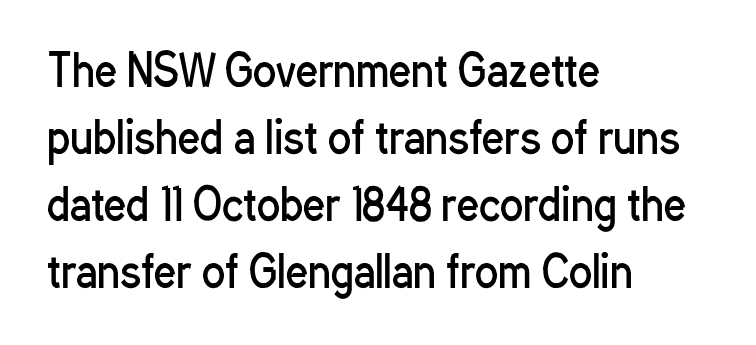
The image shows 43 px regular-weight, condensed sans-serif type, upright; set left-aligned, normal line spacing (1.56x), normal letter spacing, not underlined; low stroke contrast and a medium x-height.
